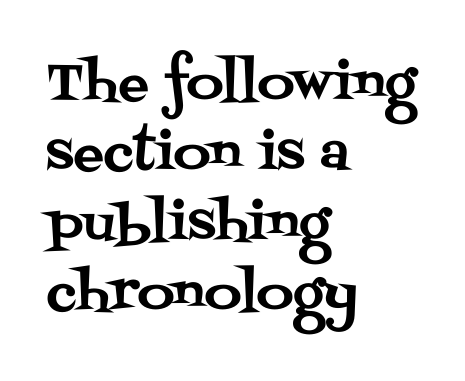
Q: Is the text italic (slanted)? A: No, it is upright.
Q: Is the typeface a serif or a sans-serif typeface? A: Serif.
Q: Is the text underlined? A: No.
Q: How is the paragraph aligned? A: Left-aligned.
Q: Is the spacing between letters normal or unusually wide? A: Normal.
Q: Is the spacing between lines tight, normal or loose? A: Normal.
Q: Width (condensed, normal, or wide)? A: Normal.
Q: Stroke contrast? A: Medium.
Q: x-height? A: Large.
Q: Monospaced? A: No.
